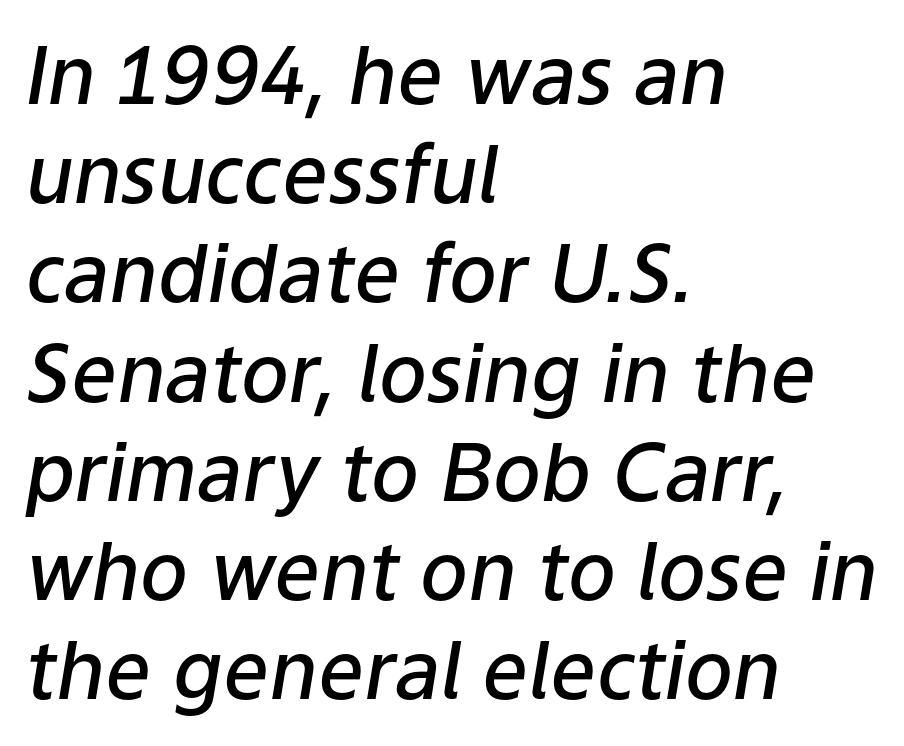
Q: Is the text bold? A: Semi-bold.
Q: Is the text italic (slanted)? A: Yes, it leans right by about 9 degrees.
Q: Is the text underlined? A: No.
Q: How is the paragraph aligned? A: Left-aligned.
Q: Is the spacing between letters normal or unusually wide? A: Normal.
Q: Width (condensed, normal, or wide)? A: Normal.
Q: Stroke contrast? A: Low.
Q: x-height? A: Medium.
Q: Monospaced? A: No.
